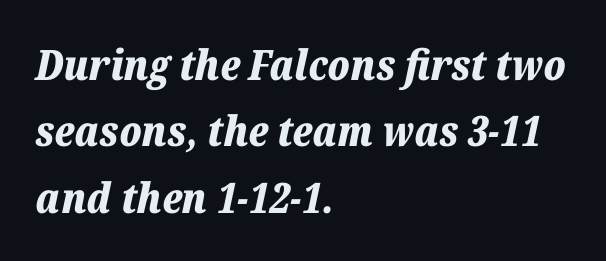
Set as a true bold cut, around the 700 mark. Spacing verdict: proportional, widths tailored to each character. In CSS terms this would be text-align: left. Leading: standard. Has an underline been added? It has not.
